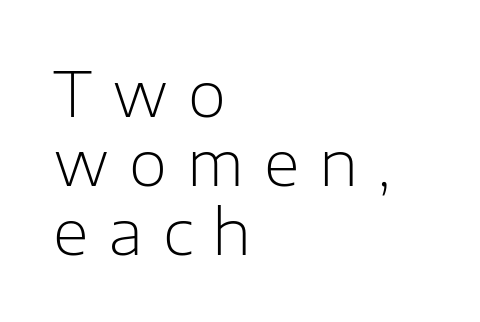
{"serif": "no", "italic": "no", "bold": "no", "weight": "light", "width": "normal", "stroke_contrast": "low", "x_height": "medium", "monospaced": "no", "underline": "no", "align": "left", "line_spacing": "tight", "line_spacing_ratio": 1.11, "letter_spacing": "wide", "letter_spacing_em": 0.32, "glyph_px": 62}
